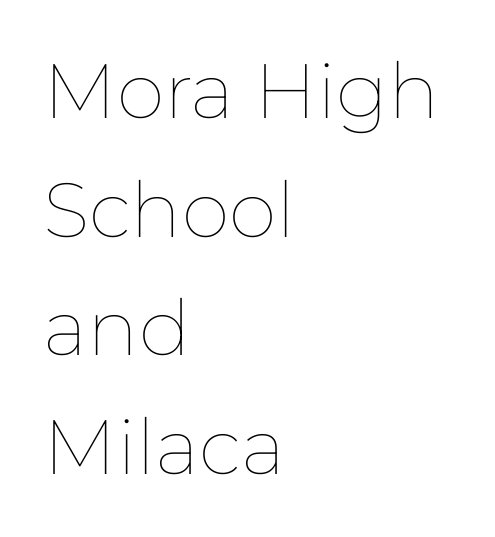
The image shows 77 px thin type, upright; set left-aligned, normal line spacing (1.54x), normal letter spacing, not underlined; low stroke contrast and a medium x-height.
